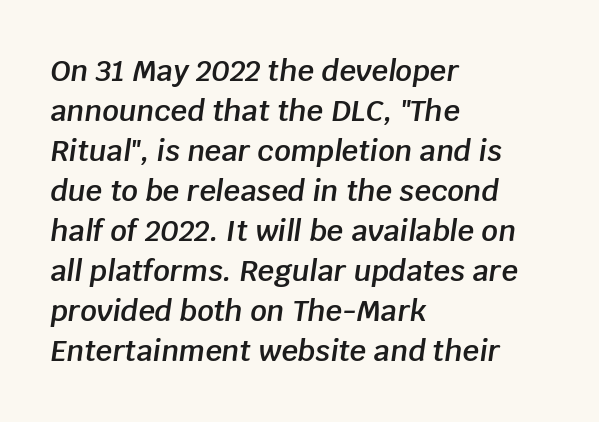
Q: Is the text bold? A: Semi-bold.
Q: Is the text italic (slanted)? A: Yes, it leans right by about 8 degrees.
Q: Is the text underlined? A: No.
Q: How is the paragraph aligned? A: Left-aligned.
Q: Is the spacing between letters normal or unusually wide? A: Normal.
Q: Is the spacing between lines tight, normal or loose? A: Normal.
Q: Width (condensed, normal, or wide)? A: Normal.
Q: Stroke contrast? A: Low.
Q: x-height? A: Large.
Q: Monospaced? A: No.
